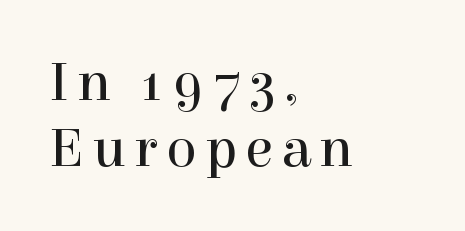
The passage shown is not bold in any degree. You could barely slide anything between these rows. Just letters on the line, the space beneath them empty. Vertical strokes here are truly vertical. The letters advance in unequal steps, a hallmark of proportional type. The paragraph has a hard left edge and a soft right edge.
